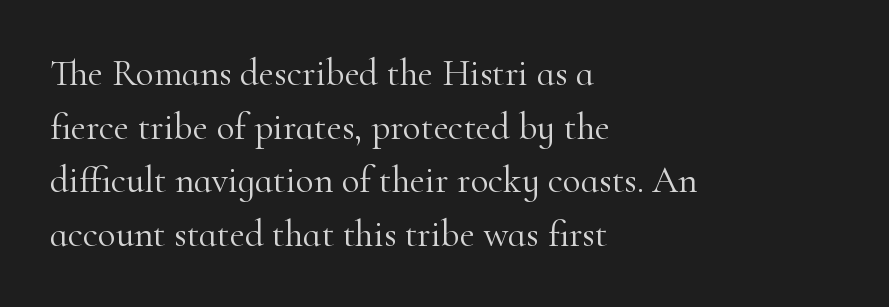
This rendering employs a face with finishing strokes, i.e., a serif. Here the designer chose a conventional face with non-uniform glyph widths. Short note: letters normally spaced. Stem width sits at or under what a default text font uses. Is the block centered? No — it sits flush against the left margin. When letters stand straight like this, we call the style roman or upright.
